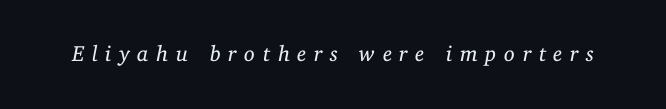
Q: Is the text bold? A: No.
Q: Is the text italic (slanted)? A: Yes, it leans right by about 11 degrees.
Q: Is the text underlined? A: No.
Q: Is the spacing between letters normal or unusually wide? A: Unusually wide.
